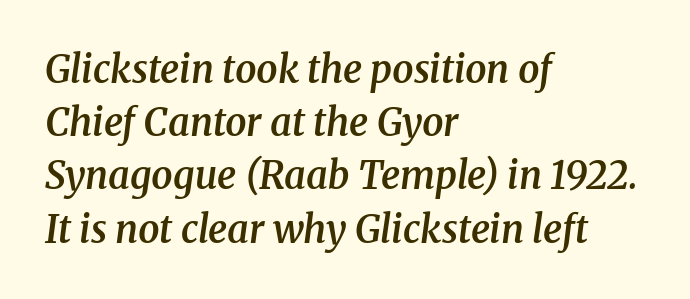
Think of a printed novel: that variable character pitch is what you see here. Standard letterfit; no display-style spreading of the glyphs. Classification — serif. Notice the strokes are somewhat thickened but not fully heavy: this is a semibold.
